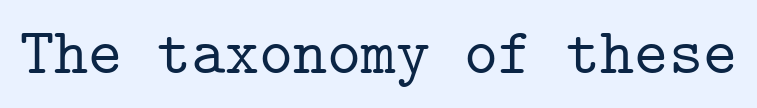
Has an underline been added? It has not. Glyph-to-glyph distance matches everyday printed text. Italic: no, the glyphs are upright roman. Regarding serifs, this sample has them. You could count columns in this text — the font is strictly monospaced.
